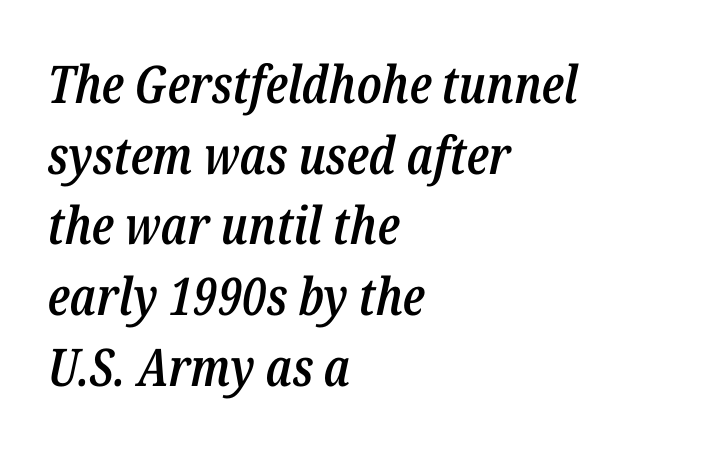
Q: Is the text bold? A: Semi-bold.
Q: Is the text italic (slanted)? A: Yes, it leans right by about 12 degrees.
Q: Is the text underlined? A: No.
Q: How is the paragraph aligned? A: Left-aligned.
Q: Is the spacing between letters normal or unusually wide? A: Normal.
Q: Is the spacing between lines tight, normal or loose? A: Normal.
Q: Width (condensed, normal, or wide)? A: Condensed.
Q: Stroke contrast? A: Low.
Q: x-height? A: Medium.
Q: Monospaced? A: No.
